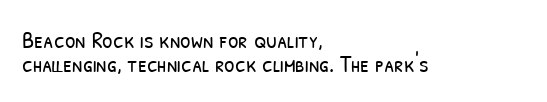
The image shows 24 px text type; set left-aligned, tight line spacing (0.99x), normal letter spacing, not underlined.
